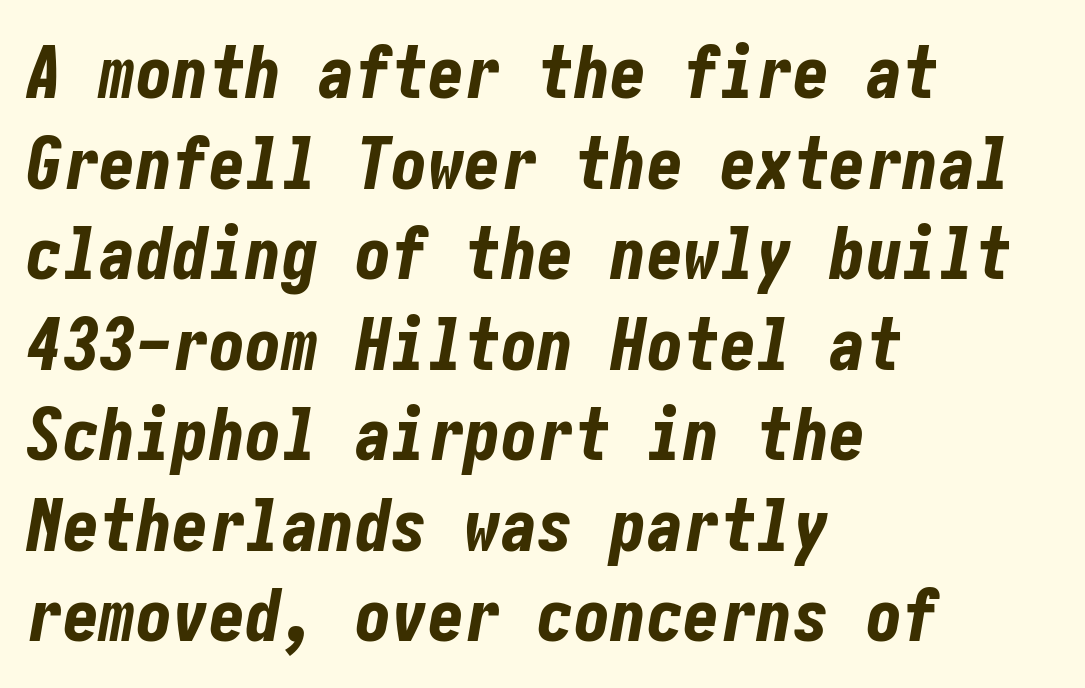
{"italic": "yes", "lean": "right", "slant_degrees": 10, "bold": "yes", "weight": "bold", "width": "condensed", "stroke_contrast": "low", "x_height": "medium", "underline": "no", "align": "left", "line_spacing_ratio": 1.24, "letter_spacing": "normal", "letter_spacing_em": 0.0, "glyph_px": 73}
